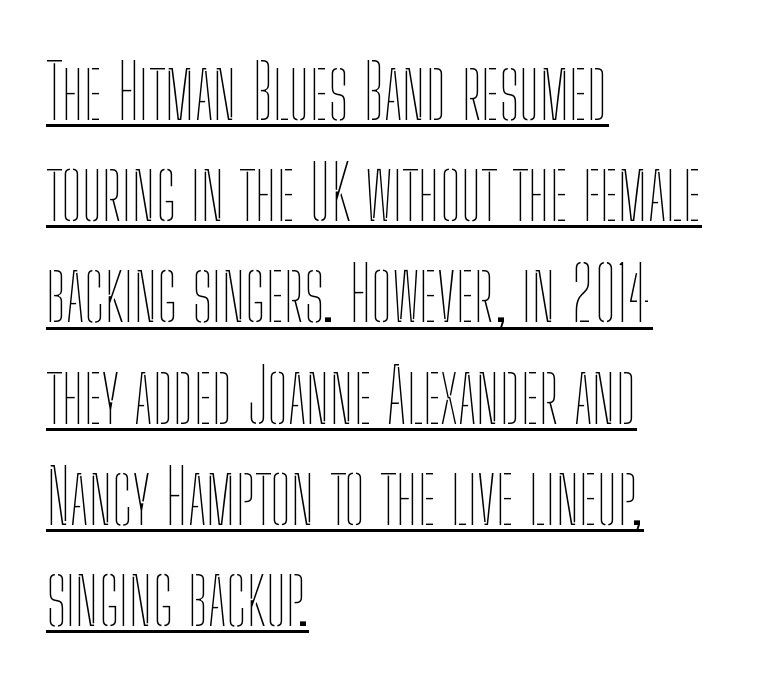
Is the stroke heavy? The answer is a plain regular-or-lighter. Each letter keeps its own natural width here, so spacing adapts to shape. Leading matches the norm, producing a regular column. A baseline rule has been typeset under these characters. Upright lettering throughout. Compared with a centered layout, this one pins lines to the left instead.
